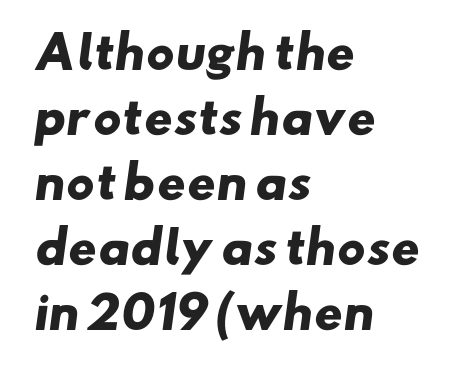
{"serif": "no", "bold": "yes", "weight": "heavy", "width": "wide", "stroke_contrast": "low", "x_height": "small", "monospaced": "no", "underline": "no", "align": "left", "line_spacing": "normal", "line_spacing_ratio": 1.48, "letter_spacing": "normal", "letter_spacing_em": 0.0, "glyph_px": 44}
